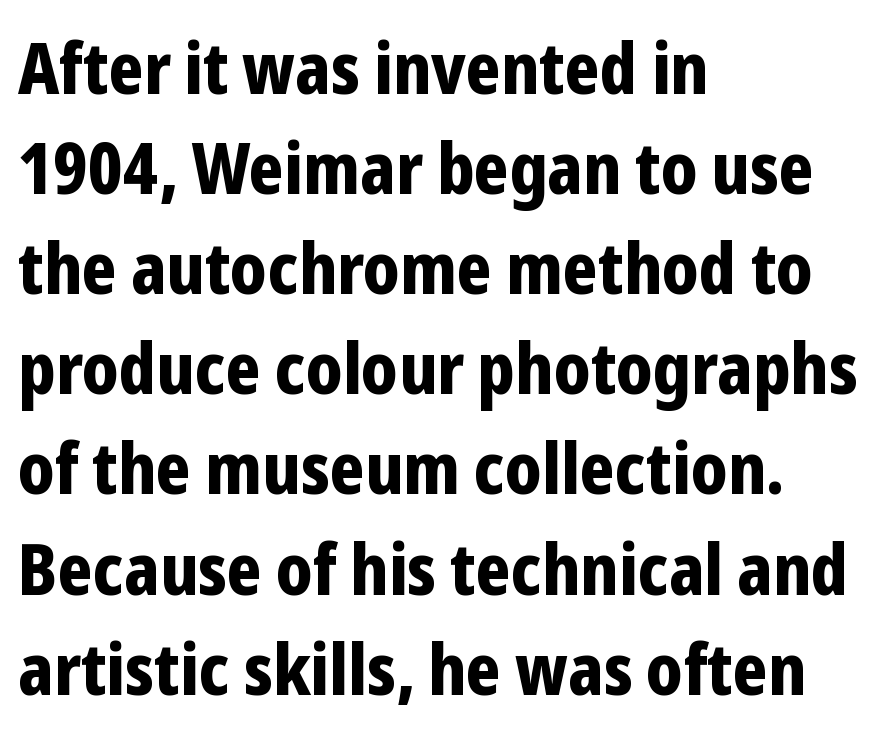
Q: Is the text bold? A: Yes.
Q: Is the text italic (slanted)? A: No, it is upright.
Q: Is the typeface a serif or a sans-serif typeface? A: Sans-serif.
Q: Is the text underlined? A: No.
Q: How is the paragraph aligned? A: Left-aligned.
Q: Is the spacing between letters normal or unusually wide? A: Normal.
Q: Is the spacing between lines tight, normal or loose? A: Normal.
Q: Width (condensed, normal, or wide)? A: Condensed.
Q: Stroke contrast? A: Low.
Q: x-height? A: Medium.
Q: Monospaced? A: No.
